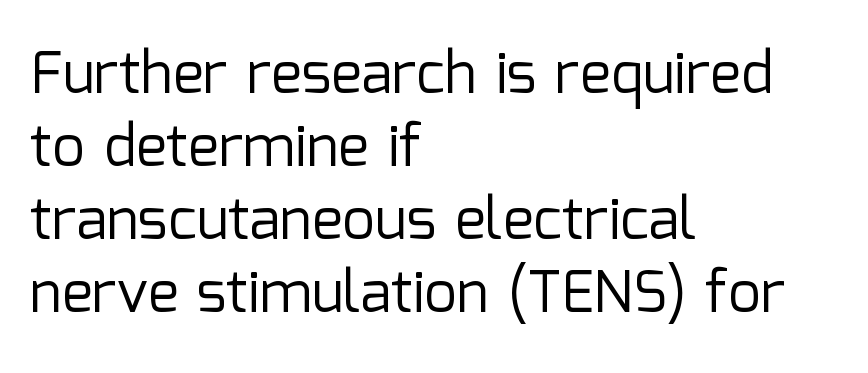
Q: Is the text bold? A: No.
Q: Is the text italic (slanted)? A: No, it is upright.
Q: Is the typeface a serif or a sans-serif typeface? A: Sans-serif.
Q: Is the text underlined? A: No.
Q: How is the paragraph aligned? A: Left-aligned.
Q: Is the spacing between letters normal or unusually wide? A: Normal.
Q: Is the spacing between lines tight, normal or loose? A: Normal.
Q: Width (condensed, normal, or wide)? A: Normal.
Q: Stroke contrast? A: Low.
Q: x-height? A: Medium.
Q: Monospaced? A: No.
